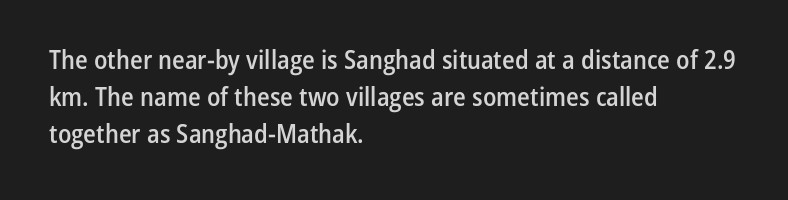
The strokes are fattened partway — semibold, not bold. The rendering uses a moderate line-height, typical for paragraphs. This sample uses plain, unmodified letter spacing. Any mark beneath the type? The region is blank.
